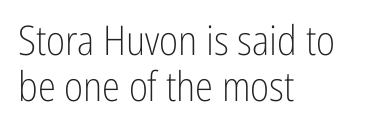
The image shows 41 px light, condensed sans-serif type, upright; set left-aligned, tight line spacing (1.13x), normal letter spacing, not underlined; low stroke contrast and a medium x-height.
